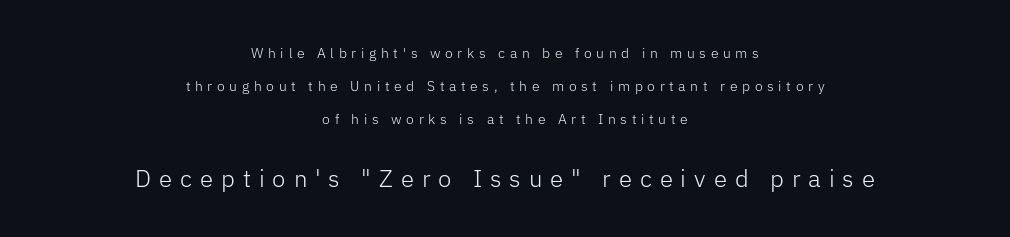
Q: Is the text bold? A: No.
Q: Is the text italic (slanted)? A: No, it is upright.
Q: Is the text underlined? A: No.
Q: How is the paragraph aligned? A: Centered.
Q: Is the spacing between letters normal or unusually wide? A: Unusually wide.
Q: Is the spacing between lines tight, normal or loose? A: Loose.
Q: Which block of text is set in a larger size, the first (top) or the second (bottom)? A: The second (bottom) one.
